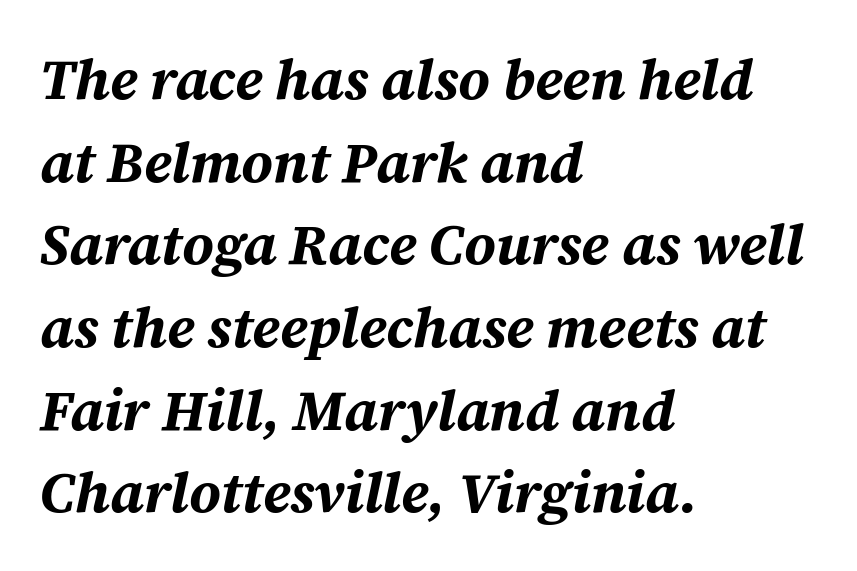
The rendering uses a moderate line-height, typical for paragraphs. Alignment: flush left. Here the glyphs are tracked normally, forming tight word shapes. The face used here has a pronounced slope to its letters. Each letter keeps its own natural width here, so spacing adapts to shape.
